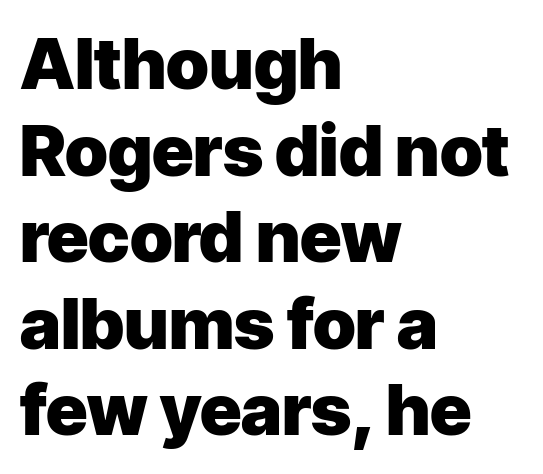
Posture: vertical. The space directly below the letters is spotless. Typographically, this falls in the sans-serif category. A full-strength bold gives these letters their thick strokes. Think of a printed novel: that variable character pitch is what you see here. The setting favours the left margin, as ordinary paragraphs usually do.
